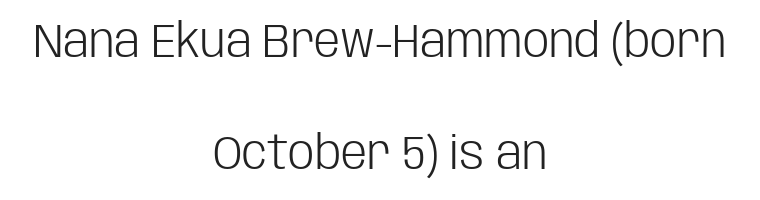
Q: Is the text bold? A: No.
Q: Is the text italic (slanted)? A: No, it is upright.
Q: Is the typeface a serif or a sans-serif typeface? A: Sans-serif.
Q: Is the text underlined? A: No.
Q: How is the paragraph aligned? A: Centered.
Q: Is the spacing between letters normal or unusually wide? A: Normal.
Q: Is the spacing between lines tight, normal or loose? A: Loose.
Q: Width (condensed, normal, or wide)? A: Condensed.
Q: Stroke contrast? A: Low.
Q: x-height? A: Large.
Q: Monospaced? A: No.
